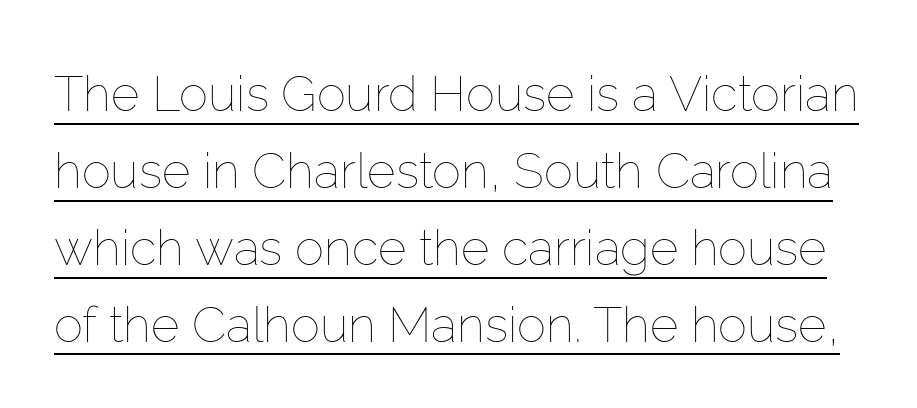
This sample has the flowing, uneven cadence of proportional lettering. Weight: regular or lighter. It's the straight-up-and-down kind of type. Caption: lettering with a line underneath.
